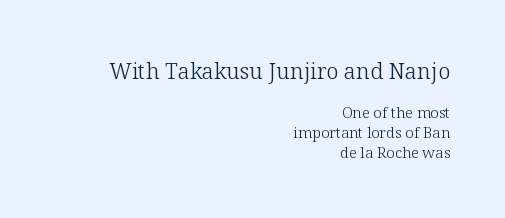
The image shows 22 px text type, upright; set right-aligned, normal line spacing (1.31x), normal letter spacing, not underlined; the first (top) block is 1.47x larger.
